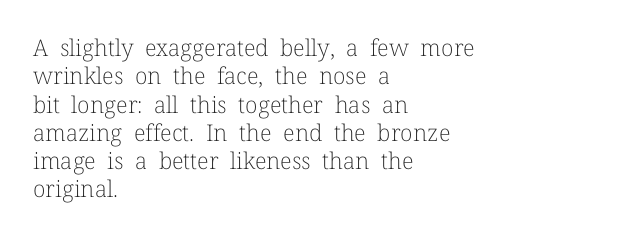
Nobody touched the tracking dial on this one. Visually the block forms a straight wall on the left and a jagged coastline on the right. Posture: upright roman. Beneath every word, the page is bare.
